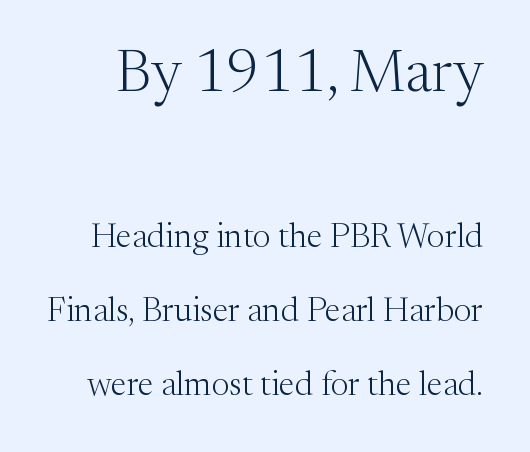
Q: Is the text bold? A: No.
Q: Is the text italic (slanted)? A: No, it is upright.
Q: Is the typeface a serif or a sans-serif typeface? A: Serif.
Q: Is the text underlined? A: No.
Q: Is the spacing between letters normal or unusually wide? A: Normal.
Q: Is the spacing between lines tight, normal or loose? A: Loose.
Q: Which block of text is set in a larger size, the first (top) or the second (bottom)? A: The first (top) one.
Q: Width (condensed, normal, or wide)? A: Normal.
Q: Stroke contrast? A: Medium.
Q: x-height? A: Medium.
Q: Monospaced? A: No.
